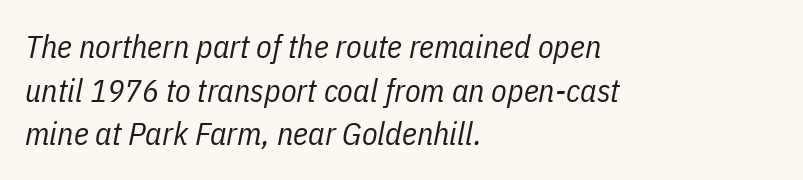
Q: Is the text bold? A: No.
Q: Is the text italic (slanted)? A: Yes, it leans right by about 11 degrees.
Q: Is the text underlined? A: No.
Q: How is the paragraph aligned? A: Left-aligned.
Q: Is the spacing between letters normal or unusually wide? A: Normal.
Q: Is the spacing between lines tight, normal or loose? A: Normal.
Q: Width (condensed, normal, or wide)? A: Condensed.
Q: Stroke contrast? A: Low.
Q: x-height? A: Medium.
Q: Monospaced? A: No.
